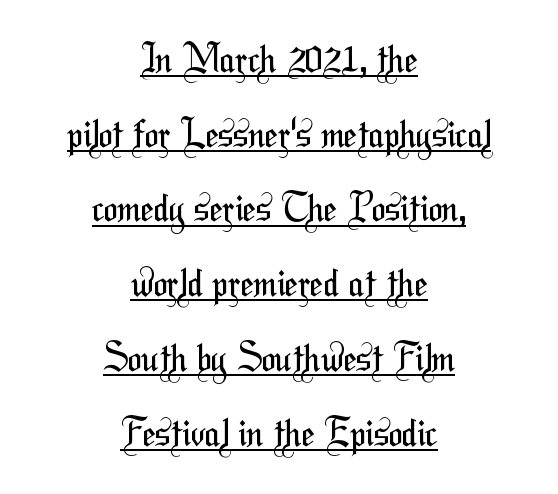
Q: Is the text bold? A: No.
Q: Is the typeface a serif or a sans-serif typeface? A: Sans-serif.
Q: Is the text underlined? A: Yes.
Q: How is the paragraph aligned? A: Centered.
Q: Is the spacing between letters normal or unusually wide? A: Normal.
Q: Is the spacing between lines tight, normal or loose? A: Loose.
Q: Width (condensed, normal, or wide)? A: Condensed.
Q: Stroke contrast? A: Medium.
Q: x-height? A: Medium.
Q: Monospaced? A: No.
